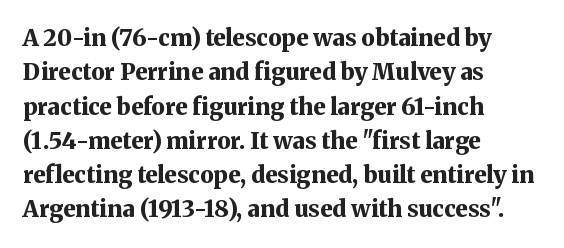
{"italic": "no", "bold": "yes", "underline": "no", "align": "left", "line_spacing": "normal", "line_spacing_ratio": 1.49, "letter_spacing": "normal", "letter_spacing_em": 0.0, "glyph_px": 23}
